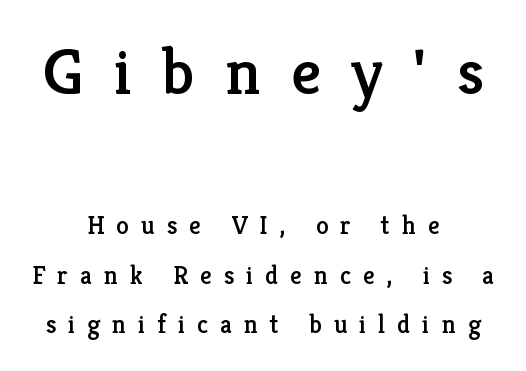
The image shows 66 px serif type, upright; set centered, loose line spacing (1.91x), unusually wide letter spacing (+0.46 em), not underlined; the first (top) block is 2.54x larger; low stroke contrast and a medium x-height.
